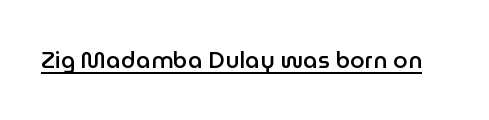
The image shows 23 px text type, upright; set normal letter spacing, underlined.
